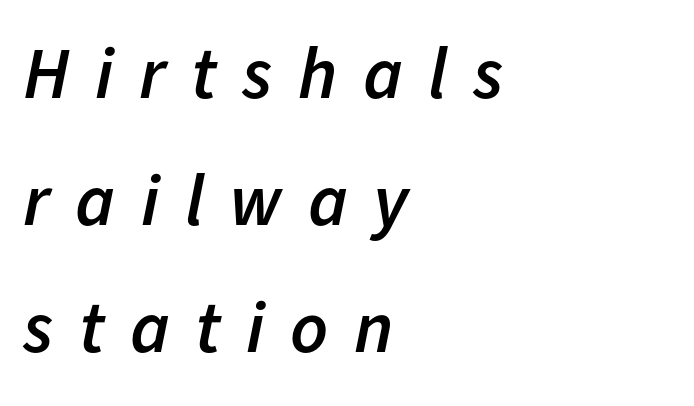
Do the characters align in a grid? No, the font is proportional. How heavy is the stroke? Medium-heavy — a semibold, shy of bold. The paragraph has a hard left edge and a soft right edge. The strip under each line holds only bare page.
